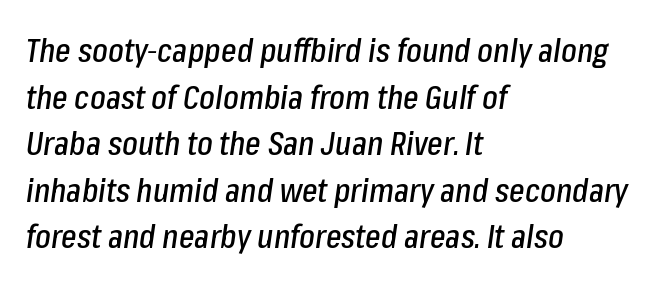
The strip under each line holds only bare page. The letters advance in unequal steps, a hallmark of proportional type. The rows are spaced the way most documents space them. The rendering applies a slant to the glyphs.
